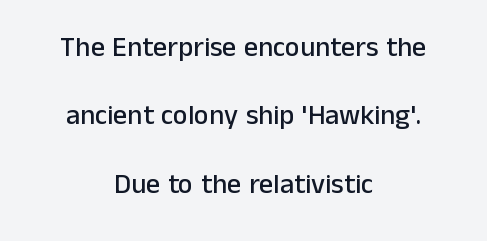
The image shows 28 px sans-serif type, upright; set centered, loose line spacing (2.44x), normal letter spacing, not underlined; low stroke contrast and a medium x-height.
